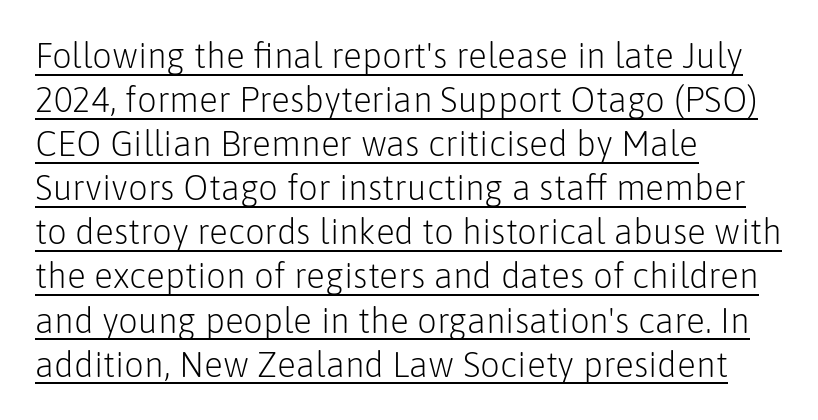
{"serif": "no", "italic": "no", "bold": "no", "weight": "light", "width": "normal", "stroke_contrast": "low", "x_height": "medium", "monospaced": "no", "underline": "yes", "align": "left", "line_spacing": "normal", "line_spacing_ratio": 1.26, "letter_spacing": "normal", "letter_spacing_em": 0.0, "glyph_px": 35}
